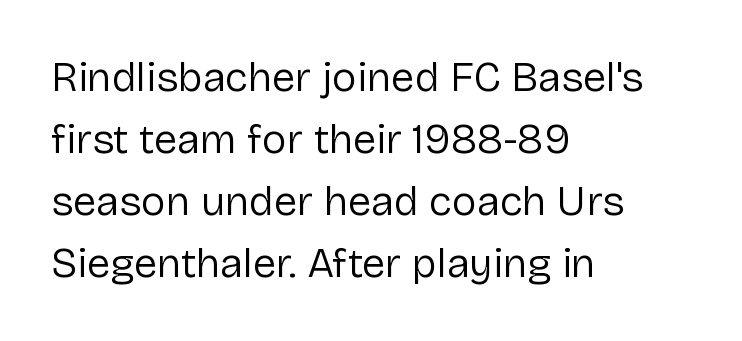
{"serif": "no", "italic": "no", "bold": "no", "weight": "regular", "width": "normal", "stroke_contrast": "low", "x_height": "medium", "monospaced": "no", "underline": "no", "align": "left", "line_spacing": "normal", "line_spacing_ratio": 1.48, "letter_spacing": "normal", "letter_spacing_em": 0.0, "glyph_px": 42}
